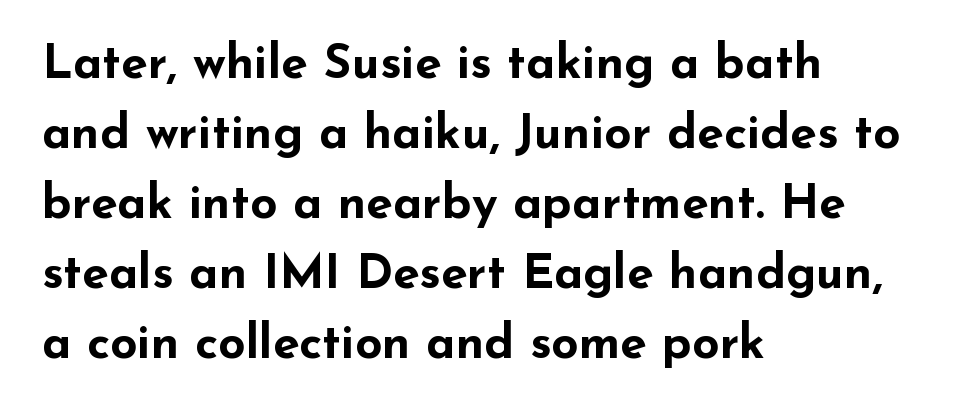
Q: Is the text bold? A: Yes.
Q: Is the text italic (slanted)? A: No, it is upright.
Q: Is the typeface a serif or a sans-serif typeface? A: Sans-serif.
Q: Is the text underlined? A: No.
Q: How is the paragraph aligned? A: Left-aligned.
Q: Is the spacing between letters normal or unusually wide? A: Normal.
Q: Is the spacing between lines tight, normal or loose? A: Normal.
Q: Width (condensed, normal, or wide)? A: Wide.
Q: Stroke contrast? A: Low.
Q: x-height? A: Small.
Q: Monospaced? A: No.
